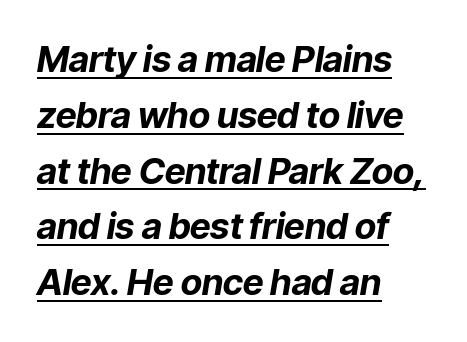
Each word holds together tightly as a unit, with standard inter-letter gaps. The paragraph shown leans on its left margin. Line spacing here is normal. Weight check: bold — yes, fully. Think of a printed novel: that variable character pitch is what you see here.
